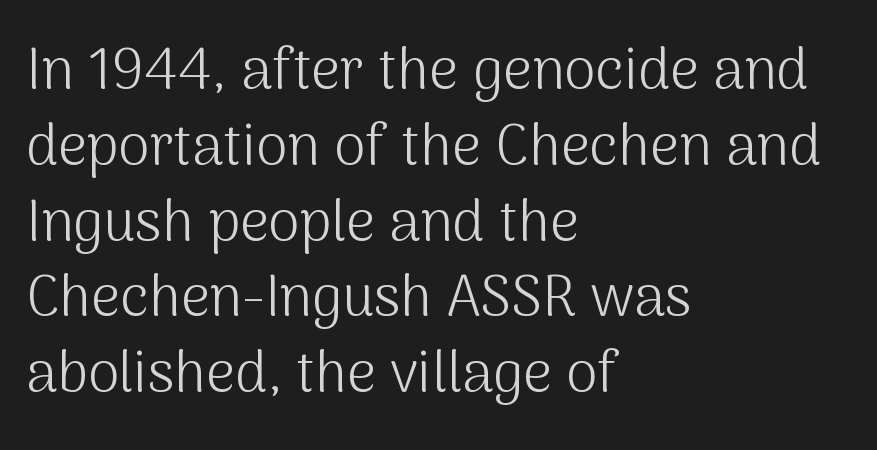
Q: Is the text bold? A: No.
Q: Is the text italic (slanted)? A: No, it is upright.
Q: Is the typeface a serif or a sans-serif typeface? A: Sans-serif.
Q: Is the text underlined? A: No.
Q: How is the paragraph aligned? A: Left-aligned.
Q: Is the spacing between letters normal or unusually wide? A: Normal.
Q: Is the spacing between lines tight, normal or loose? A: Normal.
Q: Width (condensed, normal, or wide)? A: Normal.
Q: Stroke contrast? A: Medium.
Q: x-height? A: Medium.
Q: Monospaced? A: No.
